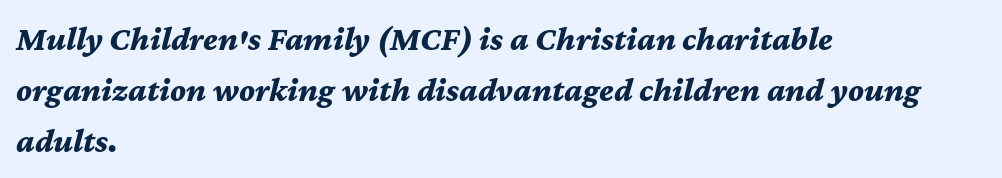
Q: Is the text bold? A: Yes.
Q: Is the text italic (slanted)? A: Yes, it leans right by about 12 degrees.
Q: Is the text underlined? A: No.
Q: How is the paragraph aligned? A: Left-aligned.
Q: Is the spacing between letters normal or unusually wide? A: Normal.
Q: Is the spacing between lines tight, normal or loose? A: Normal.
Q: Width (condensed, normal, or wide)? A: Normal.
Q: Stroke contrast? A: Medium.
Q: x-height? A: Medium.
Q: Monospaced? A: No.
